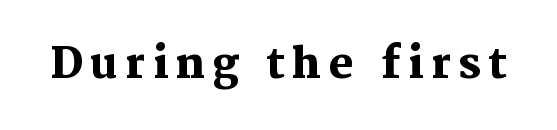
{"serif": "yes", "italic": "no", "bold": "yes", "weight": "heavy", "width": "normal", "stroke_contrast": "medium", "x_height": "medium", "monospaced": "no", "underline": "no", "glyph_px": 42}
